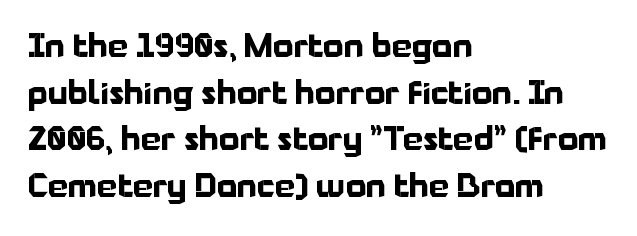
This block has exactly the height ordinary leading produces. Is the block centered? No — it sits flush against the left margin. I'd describe the lettering as bold — thick and assertive. The zone under the glyphs is completely vacant. The letters carry no serifs — their stems end cleanly without finishing strokes. Here the glyphs are tracked normally, forming tight word shapes.
